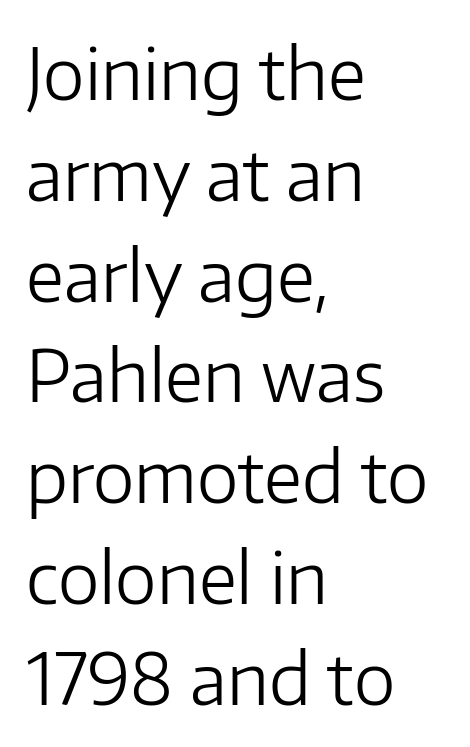
Q: Is the text bold? A: No.
Q: Is the text italic (slanted)? A: No, it is upright.
Q: Is the typeface a serif or a sans-serif typeface? A: Sans-serif.
Q: Is the text underlined? A: No.
Q: How is the paragraph aligned? A: Left-aligned.
Q: Is the spacing between letters normal or unusually wide? A: Normal.
Q: Is the spacing between lines tight, normal or loose? A: Normal.
Q: Width (condensed, normal, or wide)? A: Normal.
Q: Stroke contrast? A: Low.
Q: x-height? A: Medium.
Q: Monospaced? A: No.
